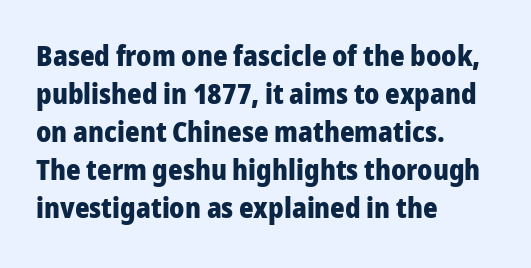
A typesetter would call this leading conventional body-copy spacing. Every letter is thick-stroked: bold, no question. The letterforms sit shoulder to shoulder at normal distance. You could not count columns in this text — the font is proportionally spaced. Grotesque or geometric, the face here clearly has no serifs.
